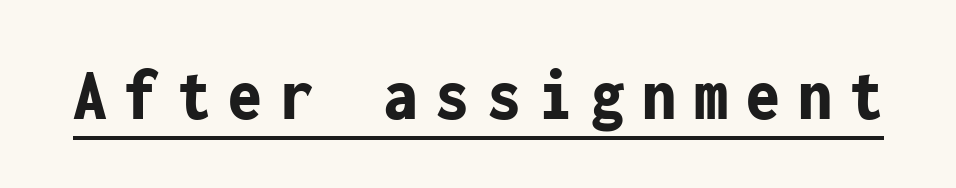
Underlining? Definitely there. Emphasis by weight is at full strength: bold. This rendering employs a face without finishing strokes, i.e., a sans-serif. When letters stand straight like this, we call the style roman or upright. Monospaced: the letters line up in strict vertical columns. The line texture is sparse and dotted thanks to wide tracking.
